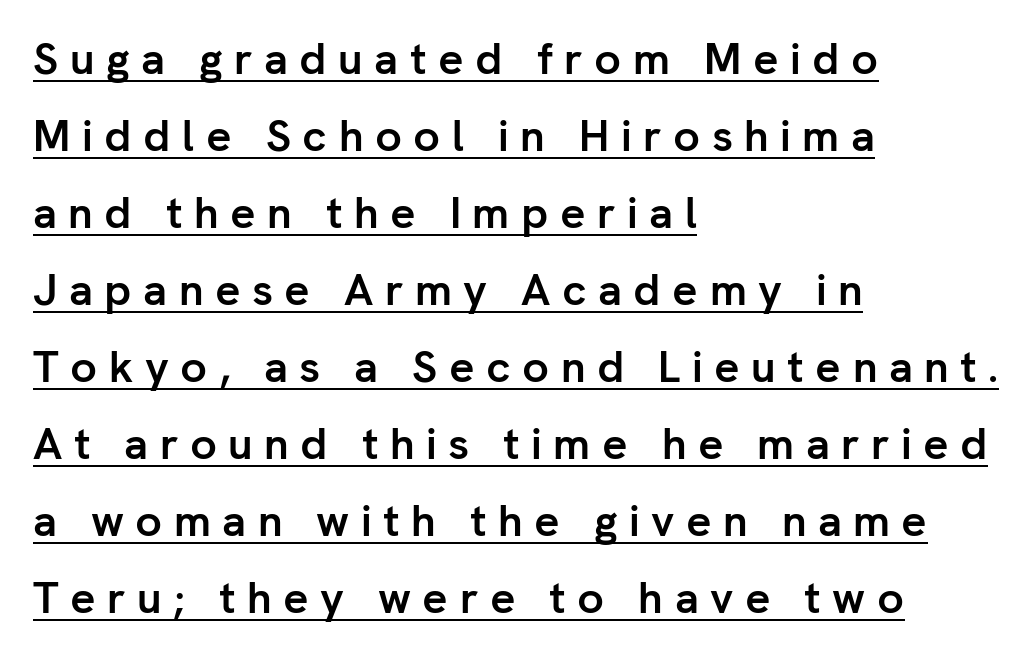
{"serif": "no", "italic": "no", "bold": "yes", "weight": "semibold", "width": "normal", "stroke_contrast": "low", "x_height": "medium", "monospaced": "no", "underline": "yes", "align": "left", "line_spacing_ratio": 1.75, "letter_spacing": "wide", "letter_spacing_em": 0.26, "glyph_px": 44}
